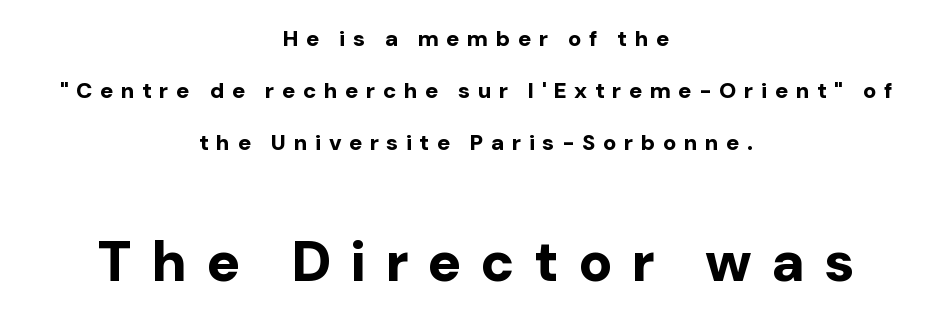
Q: Is the text bold? A: Yes.
Q: Is the text italic (slanted)? A: No, it is upright.
Q: Is the typeface a serif or a sans-serif typeface? A: Sans-serif.
Q: Is the text underlined? A: No.
Q: How is the paragraph aligned? A: Centered.
Q: Is the spacing between letters normal or unusually wide? A: Unusually wide.
Q: Is the spacing between lines tight, normal or loose? A: Loose.
Q: Which block of text is set in a larger size, the first (top) or the second (bottom)? A: The second (bottom) one.
Q: Width (condensed, normal, or wide)? A: Normal.
Q: Stroke contrast? A: Low.
Q: x-height? A: Medium.
Q: Monospaced? A: No.
